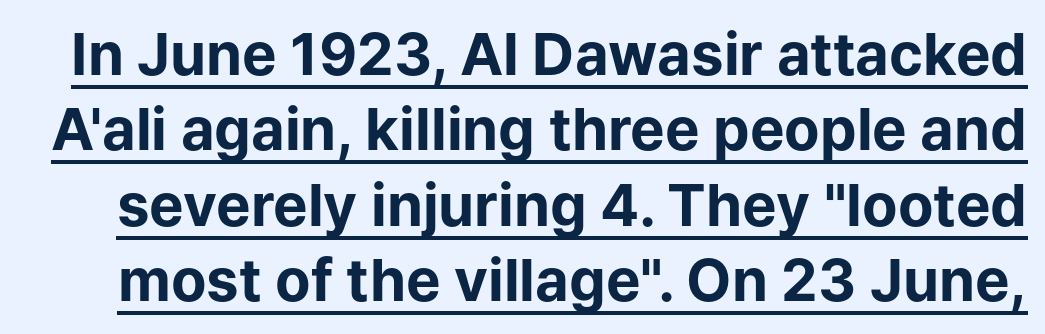
Q: Is the text bold? A: Yes.
Q: Is the text italic (slanted)? A: No, it is upright.
Q: Is the typeface a serif or a sans-serif typeface? A: Sans-serif.
Q: Is the text underlined? A: Yes.
Q: Is the spacing between letters normal or unusually wide? A: Normal.
Q: Is the spacing between lines tight, normal or loose? A: Normal.
Q: Width (condensed, normal, or wide)? A: Normal.
Q: Stroke contrast? A: Low.
Q: x-height? A: Medium.
Q: Monospaced? A: No.
